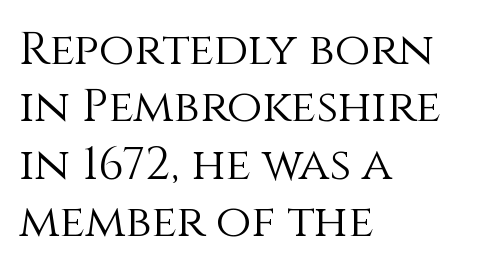
Compared with typical paragraphs, the rows here are spaced about the same. The letters look calm and open, with moderate or lighter stems. Do the letters lean? They stand straight. These lines keep a tight, regular rhythm from letter to letter.
